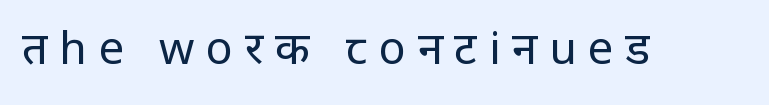
Q: Is the text bold? A: No.
Q: Is the text italic (slanted)? A: No, it is upright.
Q: Is the typeface a serif or a sans-serif typeface? A: Sans-serif.
Q: Is the text underlined? A: No.
Q: Is the spacing between letters normal or unusually wide? A: Unusually wide.
Q: Width (condensed, normal, or wide)? A: Normal.
Q: Stroke contrast? A: Low.
Q: x-height? A: Large.
Q: Monospaced? A: No.
